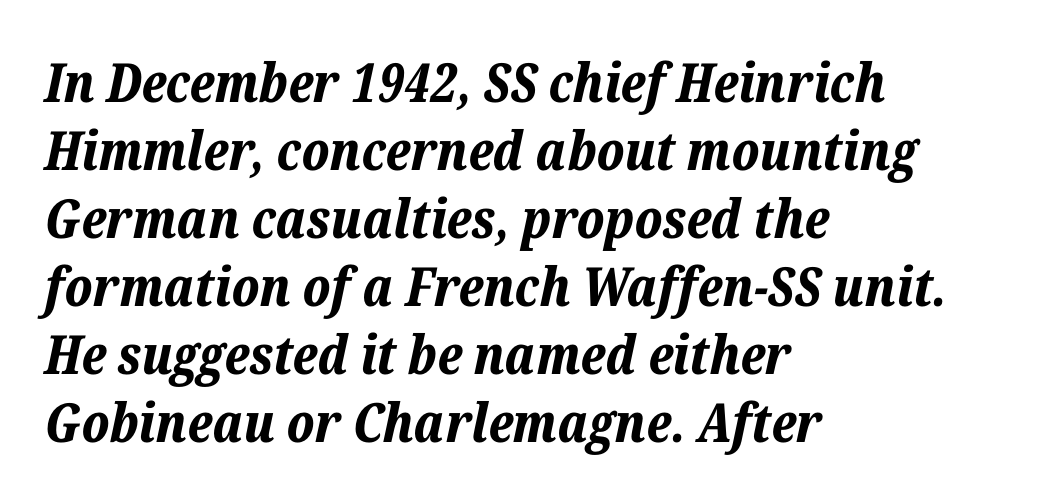
Q: Is the text bold? A: Yes.
Q: Is the text italic (slanted)? A: Yes, it leans right by about 12 degrees.
Q: Is the text underlined? A: No.
Q: How is the paragraph aligned? A: Left-aligned.
Q: Is the spacing between letters normal or unusually wide? A: Normal.
Q: Is the spacing between lines tight, normal or loose? A: Normal.
Q: Width (condensed, normal, or wide)? A: Normal.
Q: Stroke contrast? A: Low.
Q: x-height? A: Medium.
Q: Monospaced? A: No.
